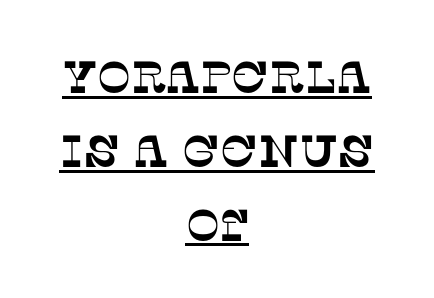
{"serif": "yes", "width": "normal", "stroke_contrast": "low", "x_height": "large", "monospaced": "no", "underline": "yes", "align": "center", "line_spacing": "normal", "line_spacing_ratio": 1.64, "letter_spacing": "normal", "letter_spacing_em": 0.0, "glyph_px": 45}
